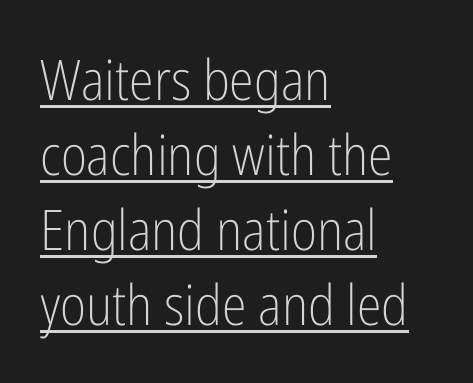
A baseline rule has been typeset under these characters. Letters have the restrained weight of plain body copy at most. Is this a fixed-width face? No — the glyphs have proportional, varying widths. The letters stand upright; this is a roman face. In terms of leading, this rendering sits right in the middle. Each word holds together tightly as a unit, with standard inter-letter gaps.
